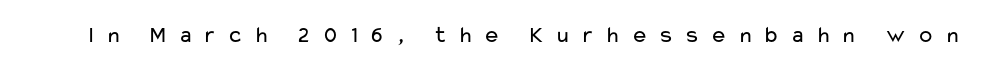
The image shows 23 px text type, upright; set unusually wide letter spacing (+0.44 em), not underlined.
